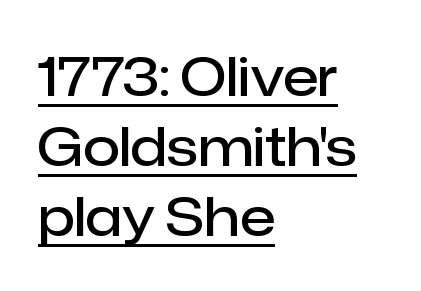
{"serif": "no", "italic": "no", "bold": "semi", "weight": "semibold", "width": "normal", "stroke_contrast": "low", "x_height": "medium", "monospaced": "no", "underline": "yes", "align": "left", "line_spacing": "normal", "line_spacing_ratio": 1.32, "letter_spacing": "normal", "letter_spacing_em": 0.0, "glyph_px": 53}
